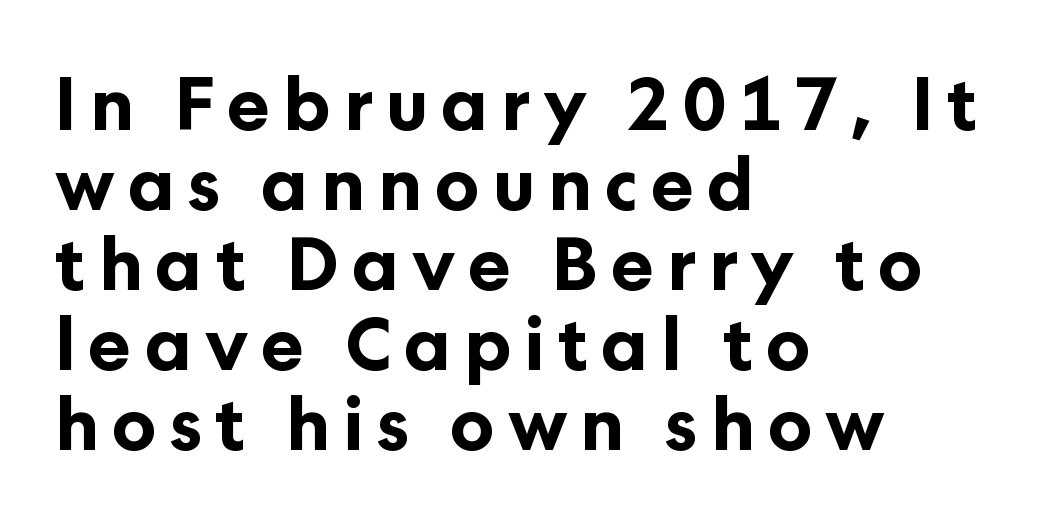
The image shows 72 px bold sans-serif type, upright; set left-aligned, tight line spacing (1.11x), not underlined; low stroke contrast and a medium x-height.
